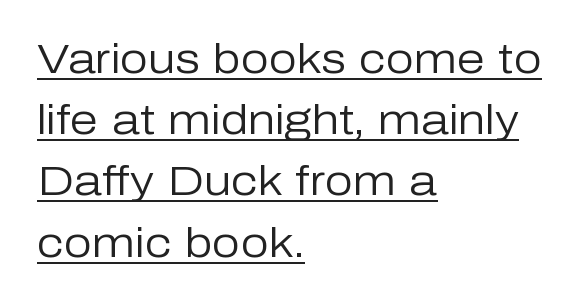
Is the block centered? No — it sits flush against the left margin. The rendered words wear a rule along their underside. Posture: upright roman. The passage shown stacks its lines at a standard gap. Each letter's strokes conclude bluntly, with no projecting serifs. Do the characters align in a grid? No, the font is proportional.
